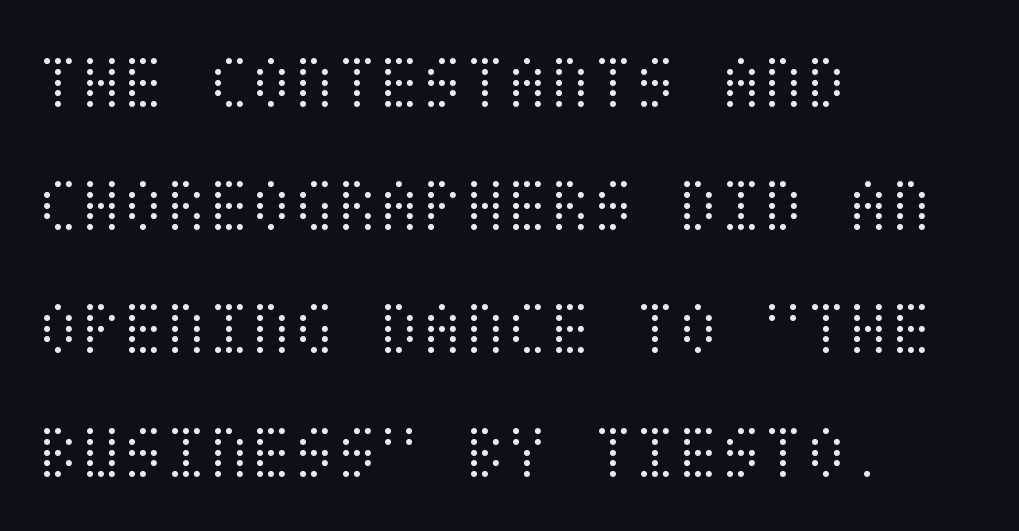
{"italic": "no", "bold": "no", "weight": "light", "width": "condensed", "stroke_contrast": "medium", "x_height": "large", "underline": "no", "align": "left", "line_spacing": "normal", "line_spacing_ratio": 1.58, "letter_spacing": "normal", "letter_spacing_em": 0.0, "glyph_px": 78}
